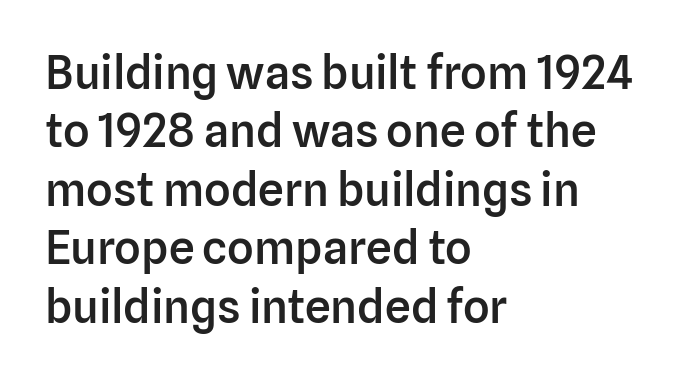
The image shows 46 px semibold sans-serif type, upright; set left-aligned, normal line spacing (1.27x), normal letter spacing, not underlined; low stroke contrast and a medium x-height.
